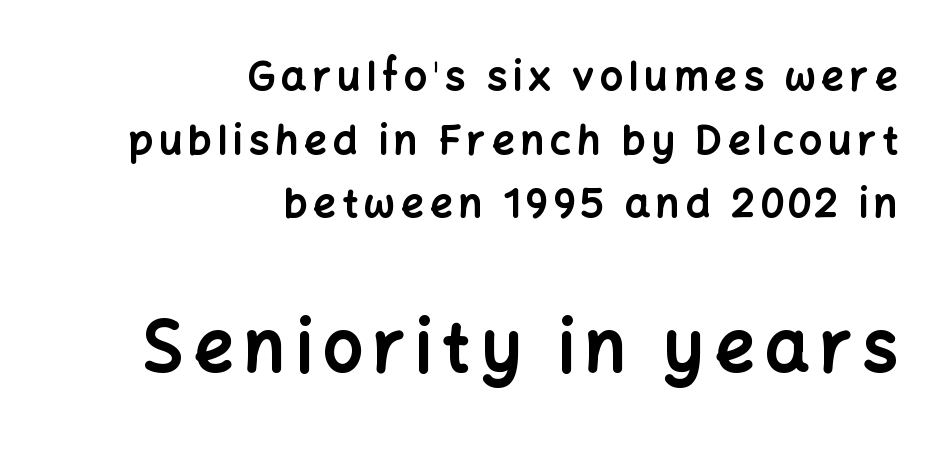
Q: Is the text bold? A: Yes.
Q: Is the text italic (slanted)? A: No, it is upright.
Q: Is the typeface a serif or a sans-serif typeface? A: Sans-serif.
Q: Is the text underlined? A: No.
Q: How is the paragraph aligned? A: Right-aligned.
Q: Is the spacing between lines tight, normal or loose? A: Normal.
Q: Which block of text is set in a larger size, the first (top) or the second (bottom)? A: The second (bottom) one.
Q: Width (condensed, normal, or wide)? A: Normal.
Q: Stroke contrast? A: Low.
Q: x-height? A: Medium.
Q: Monospaced? A: No.
